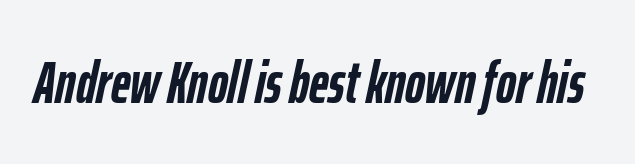
{"italic": "yes", "lean": "right", "slant_degrees": 12, "bold": "yes", "weight": "semibold", "width": "condensed", "stroke_contrast": "low", "x_height": "medium", "monospaced": "no", "underline": "no", "letter_spacing": "normal", "letter_spacing_em": 0.0, "glyph_px": 60}
